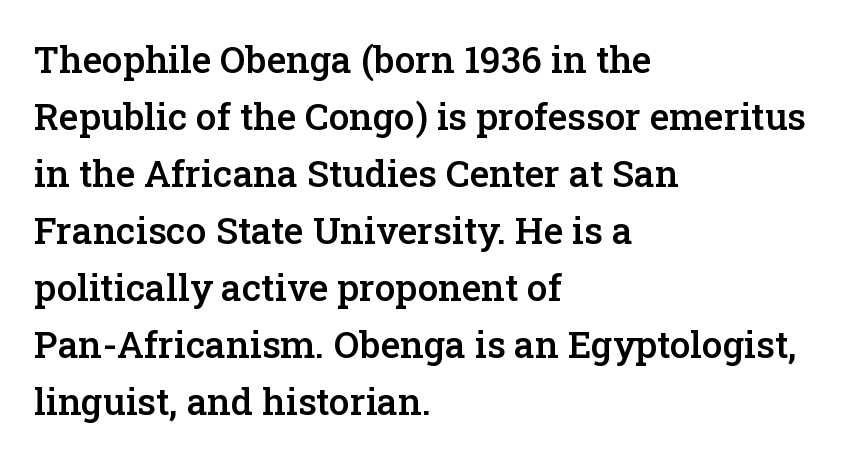
{"serif": "yes", "italic": "no", "bold": "semi", "weight": "semibold", "width": "normal", "stroke_contrast": "low", "x_height": "medium", "monospaced": "no", "underline": "no", "align": "left", "line_spacing": "normal", "line_spacing_ratio": 1.54, "letter_spacing": "normal", "letter_spacing_em": 0.0, "glyph_px": 37}
